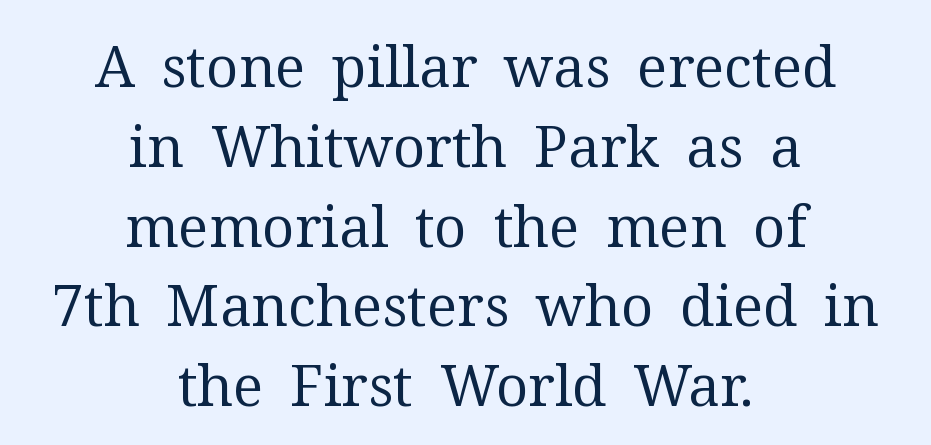
{"serif": "yes", "italic": "no", "bold": "no", "weight": "regular", "width": "normal", "stroke_contrast": "medium", "x_height": "medium", "monospaced": "no", "underline": "no", "align": "center", "line_spacing": "normal", "line_spacing_ratio": 1.4, "letter_spacing": "normal", "letter_spacing_em": 0.0, "glyph_px": 57}
